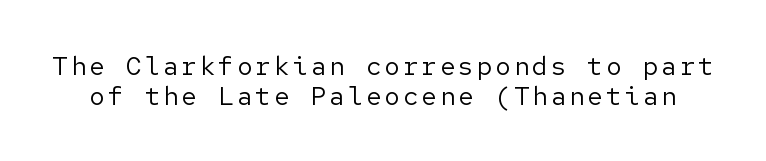
{"italic": "no", "bold": "no", "underline": "no", "line_spacing": "tight", "line_spacing_ratio": 1.15, "glyph_px": 26}
